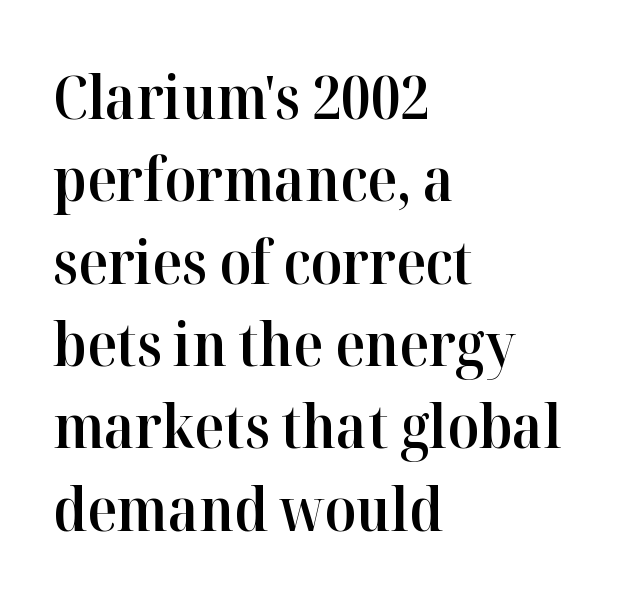
Each letter keeps its own natural width here, so spacing adapts to shape. The rendering uses a moderate line-height, typical for paragraphs. This is the regular roman posture of the typeface. Unlike a clean sans, this face finishes its strokes with serifs.
